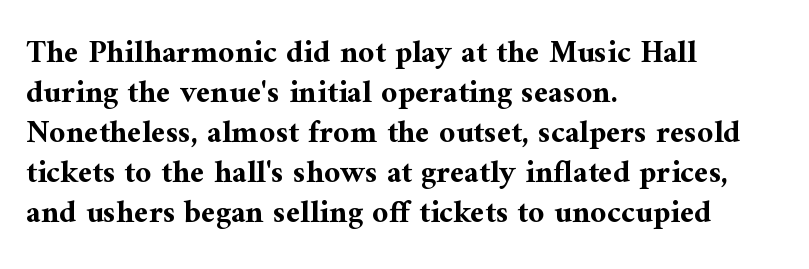
The face used here is proportionally spaced, like ordinary book or web type. These lines were composed using upright roman letters. Plain, unruled lines of type. The face used here is rendered with its standard letterfit.
